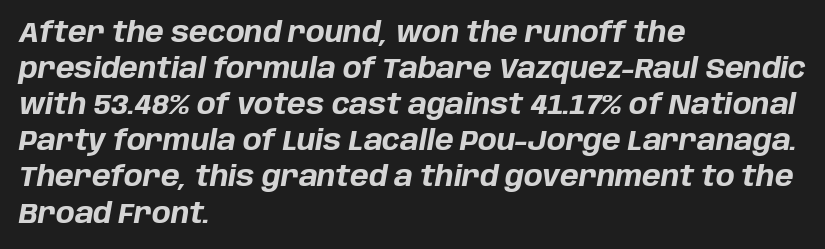
The image shows 28 px bold type, italic (leaning right); set left-aligned, normal line spacing (1.29x), normal letter spacing, not underlined; low stroke contrast and a large x-height.
